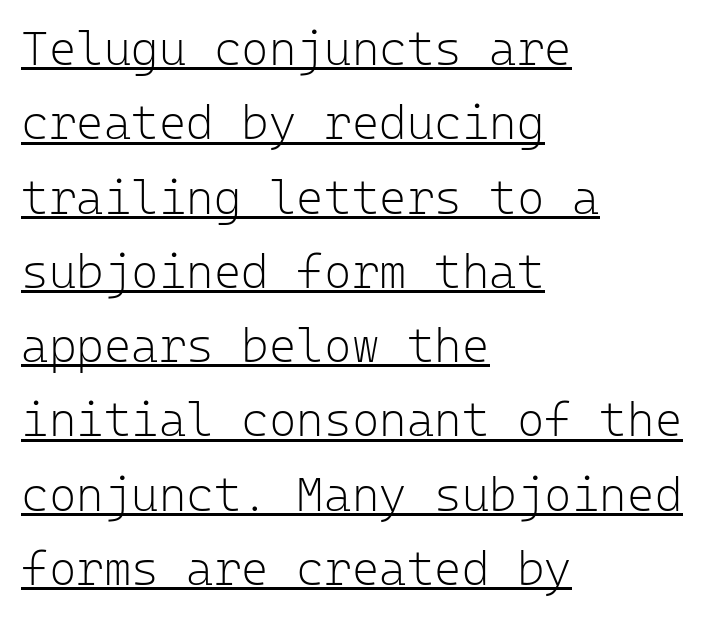
Q: Is the text bold? A: No.
Q: Is the text italic (slanted)? A: No, it is upright.
Q: Is the typeface a serif or a sans-serif typeface? A: Sans-serif.
Q: Is the text underlined? A: Yes.
Q: How is the paragraph aligned? A: Left-aligned.
Q: Is the spacing between letters normal or unusually wide? A: Normal.
Q: Is the spacing between lines tight, normal or loose? A: Normal.
Q: Width (condensed, normal, or wide)? A: Normal.
Q: Stroke contrast? A: Low.
Q: x-height? A: Medium.
Q: Monospaced? A: Yes.
